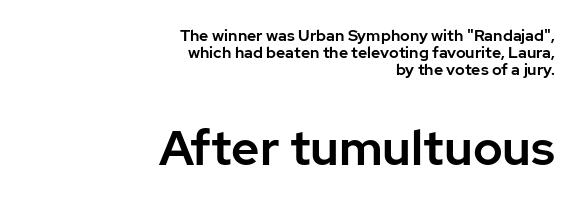
The image shows 49 px sans-serif type, upright; set right-aligned, tight line spacing (1.07x), normal letter spacing, not underlined; the second (bottom) block is 3.06x larger; low stroke contrast and a medium x-height.
